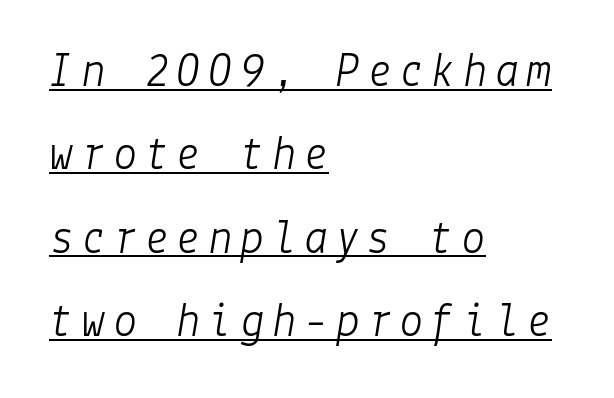
{"italic": "yes", "lean": "right", "slant_degrees": 9, "bold": "no", "weight": "light", "width": "normal", "stroke_contrast": "low", "x_height": "medium", "underline": "yes", "align": "left", "line_spacing": "normal", "line_spacing_ratio": 1.7, "glyph_px": 49}
